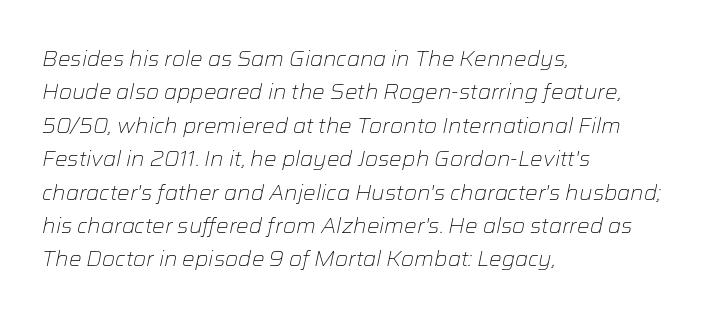
{"italic": "yes", "lean": "right", "slant_degrees": 12, "bold": "no", "underline": "no", "align": "left", "line_spacing": "normal", "line_spacing_ratio": 1.59, "letter_spacing": "normal", "letter_spacing_em": 0.0, "glyph_px": 21}
